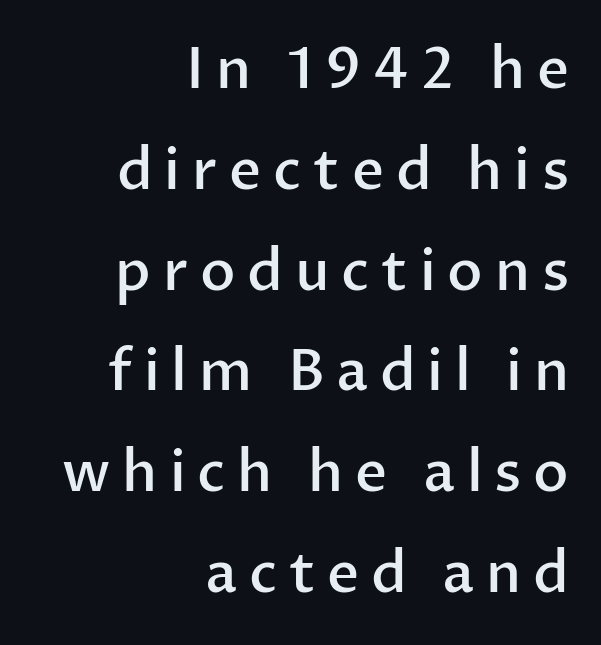
Q: Is the text bold? A: Semi-bold.
Q: Is the text italic (slanted)? A: No, it is upright.
Q: Is the typeface a serif or a sans-serif typeface? A: Sans-serif.
Q: Is the text underlined? A: No.
Q: How is the paragraph aligned? A: Right-aligned.
Q: Is the spacing between letters normal or unusually wide? A: Unusually wide.
Q: Width (condensed, normal, or wide)? A: Normal.
Q: Stroke contrast? A: Low.
Q: x-height? A: Medium.
Q: Monospaced? A: No.
